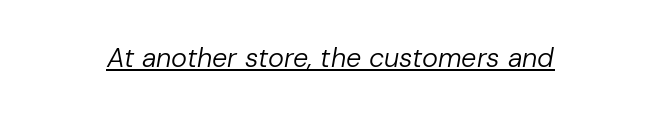
{"italic": "yes", "lean": "right", "slant_degrees": 10, "bold": "no", "underline": "yes", "letter_spacing": "normal", "letter_spacing_em": 0.0, "glyph_px": 27}
